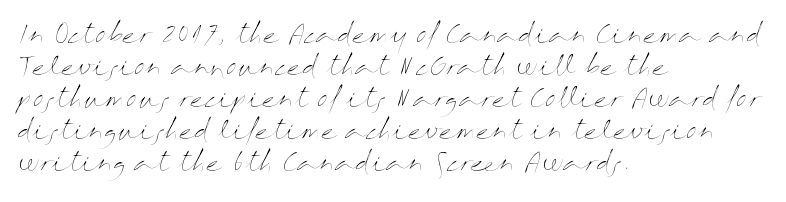
A bare baseline throughout the passage. Leftover space on each line is placed entirely after the last word. Regarding leading, the lines here are spaced in the standard way. Inter-character spacing is left at the font's built-in metrics. Compared with a typical body face, this is equally light or lighter still.
